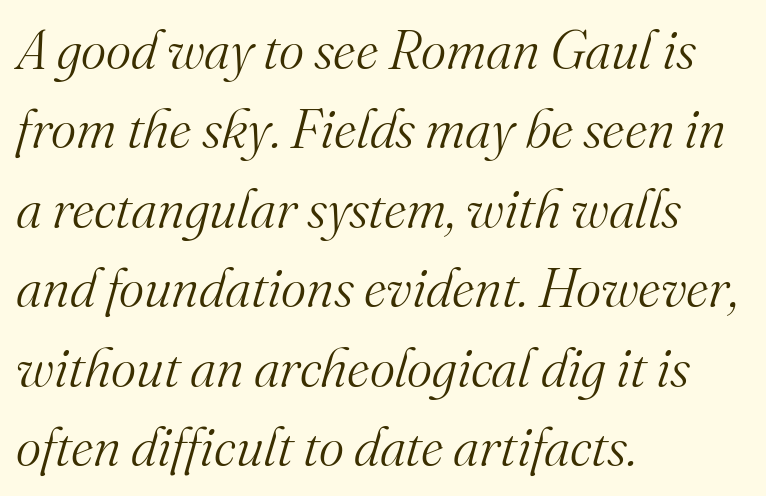
{"serif": "yes", "italic": "yes", "lean": "right", "slant_degrees": 16, "bold": "no", "weight": "light", "width": "normal", "stroke_contrast": "medium", "x_height": "small", "monospaced": "no", "underline": "no", "align": "left", "line_spacing": "normal", "line_spacing_ratio": 1.47, "letter_spacing": "normal", "letter_spacing_em": 0.0, "glyph_px": 54}
